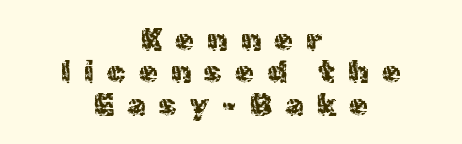
The image shows 30 px sans-serif type, upright; set centered, tight line spacing (1.08x), unusually wide letter spacing (+0.44 em), not underlined; a medium x-height.
